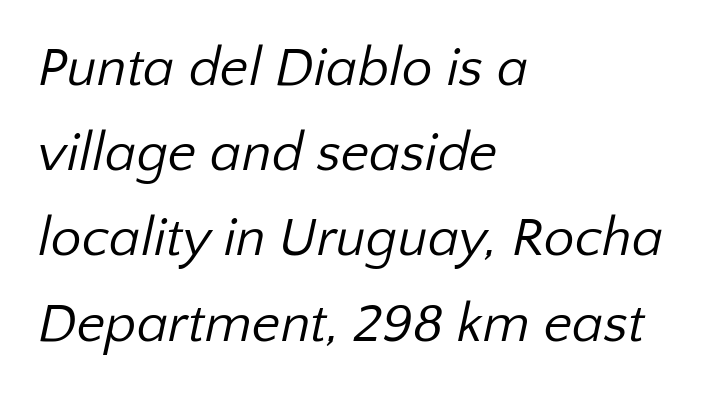
{"serif": "no", "bold": "no", "weight": "regular", "width": "normal", "stroke_contrast": "low", "x_height": "medium", "monospaced": "no", "underline": "no", "align": "left", "line_spacing": "normal", "line_spacing_ratio": 1.55, "letter_spacing": "normal", "letter_spacing_em": 0.0, "glyph_px": 55}
